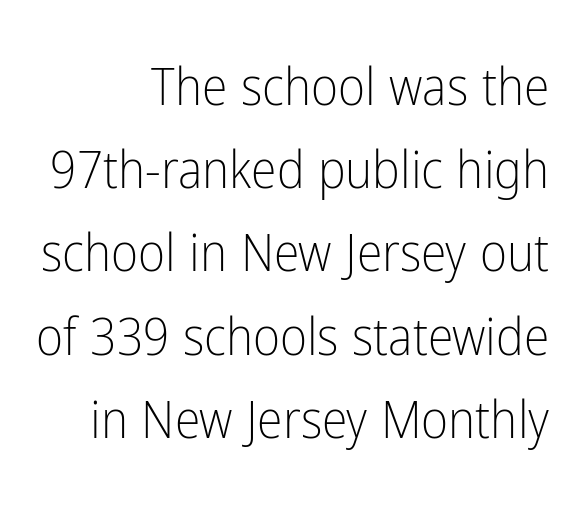
{"serif": "no", "italic": "no", "bold": "no", "weight": "light", "width": "condensed", "stroke_contrast": "low", "x_height": "medium", "monospaced": "no", "underline": "no", "align": "right", "line_spacing": "normal", "line_spacing_ratio": 1.6, "letter_spacing": "normal", "letter_spacing_em": 0.0, "glyph_px": 52}
